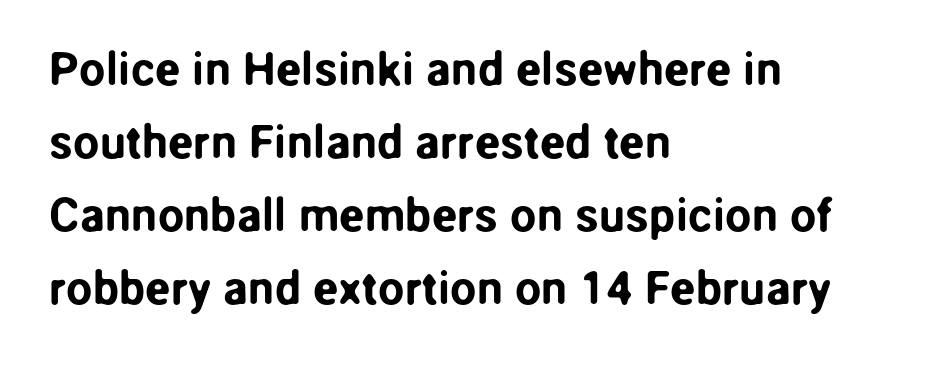
The image shows 47 px sans-serif type, upright; set left-aligned, normal line spacing (1.55x), normal letter spacing, not underlined; low stroke contrast and a medium x-height.
